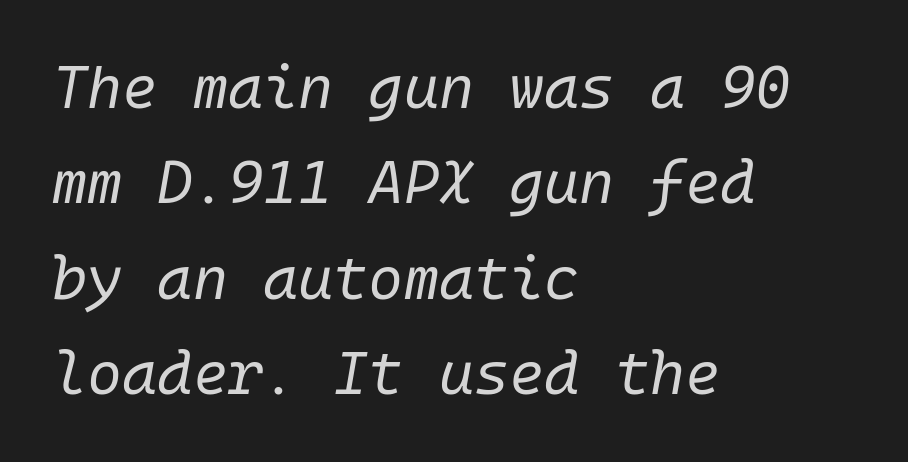
{"italic": "yes", "lean": "right", "slant_degrees": 10, "bold": "no", "weight": "regular", "width": "normal", "stroke_contrast": "low", "x_height": "medium", "underline": "no", "align": "left", "line_spacing": "normal", "line_spacing_ratio": 1.59, "letter_spacing": "normal", "letter_spacing_em": 0.0, "glyph_px": 60}
